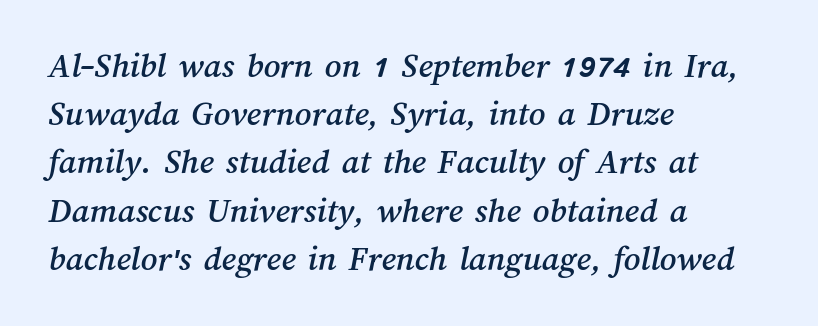
Q: Is the text underlined? A: No.
Q: How is the paragraph aligned? A: Left-aligned.
Q: Is the spacing between letters normal or unusually wide? A: Normal.
Q: Is the spacing between lines tight, normal or loose? A: Normal.
Q: Width (condensed, normal, or wide)? A: Normal.
Q: Stroke contrast? A: Medium.
Q: x-height? A: Medium.
Q: Monospaced? A: No.
